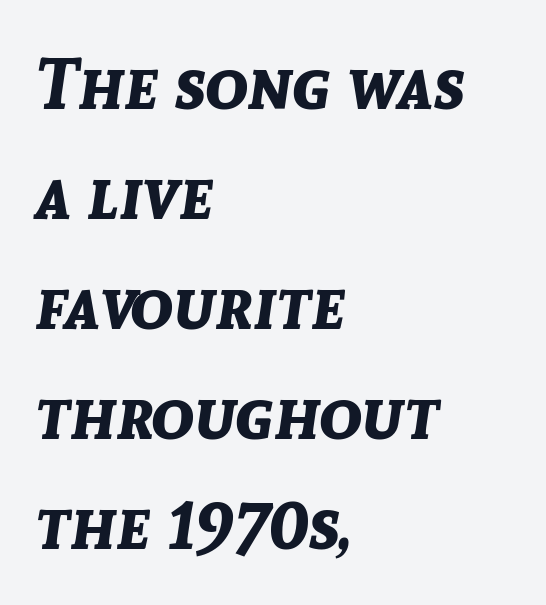
Chunky letters — that's bold for sure. A bare baseline throughout the passage. This block has exactly the height ordinary leading produces. Do the characters align in a grid? No, the font is proportional.
